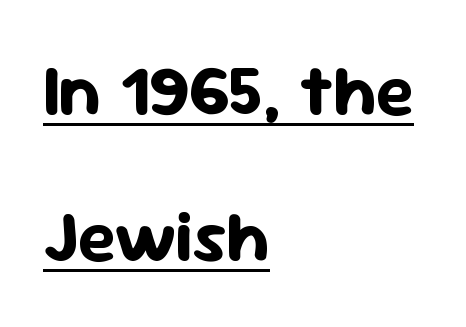
Q: Is the text bold? A: Yes.
Q: Is the text italic (slanted)? A: No, it is upright.
Q: Is the typeface a serif or a sans-serif typeface? A: Sans-serif.
Q: Is the text underlined? A: Yes.
Q: How is the paragraph aligned? A: Left-aligned.
Q: Is the spacing between letters normal or unusually wide? A: Normal.
Q: Is the spacing between lines tight, normal or loose? A: Loose.
Q: Width (condensed, normal, or wide)? A: Normal.
Q: Stroke contrast? A: Low.
Q: x-height? A: Medium.
Q: Monospaced? A: No.
